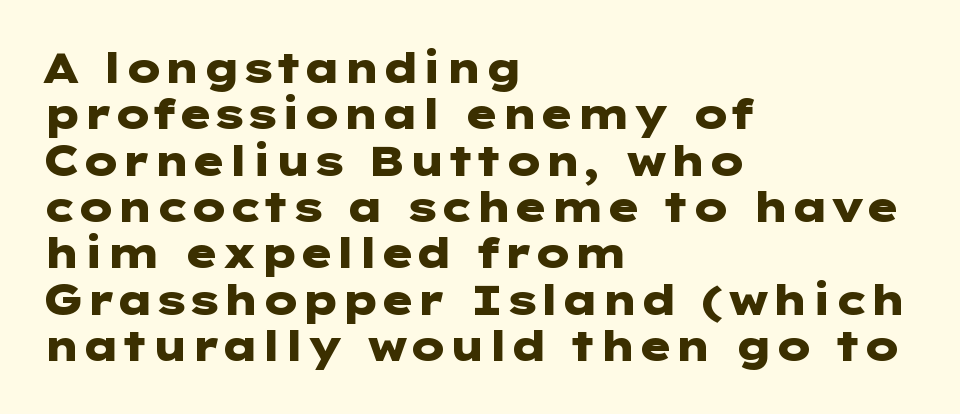
Q: Is the text bold? A: Yes.
Q: Is the text italic (slanted)? A: No, it is upright.
Q: Is the typeface a serif or a sans-serif typeface? A: Sans-serif.
Q: Is the text underlined? A: No.
Q: How is the paragraph aligned? A: Left-aligned.
Q: Is the spacing between letters normal or unusually wide? A: Normal.
Q: Is the spacing between lines tight, normal or loose? A: Tight.
Q: Width (condensed, normal, or wide)? A: Wide.
Q: Stroke contrast? A: Low.
Q: x-height? A: Medium.
